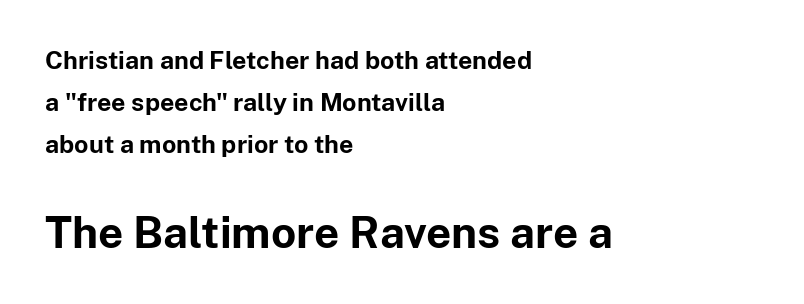
The image shows 44 px bold sans-serif type, upright; set left-aligned, normal line spacing (1.68x), normal letter spacing, not underlined; the second (bottom) block is 1.76x larger; low stroke contrast and a medium x-height.
